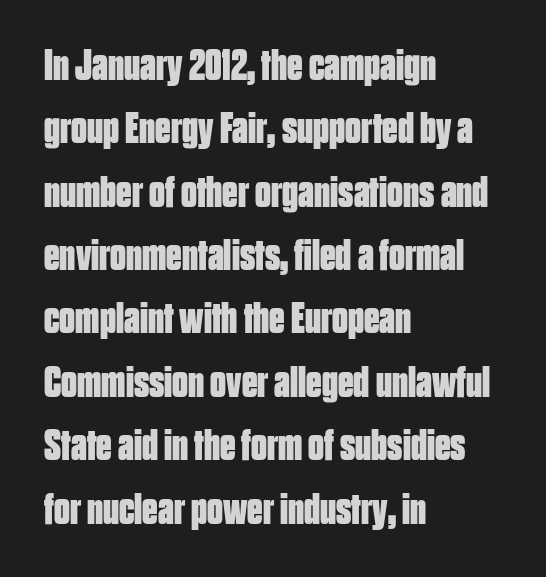
The image shows 44 px bold, condensed sans-serif type, upright; set left-aligned, normal line spacing (1.44x), normal letter spacing, not underlined; low stroke contrast and a large x-height.
